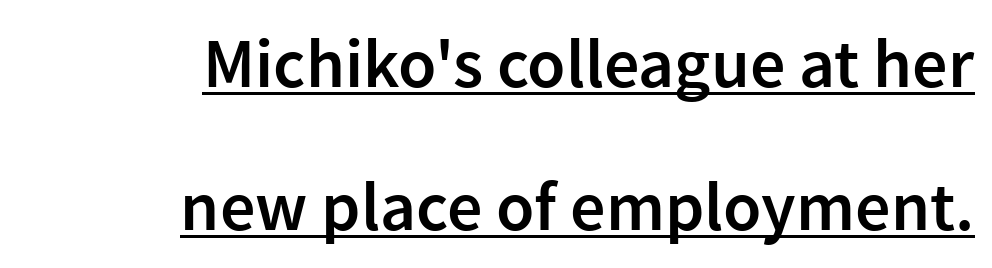
This is roman type, the default non-slanted kind. Grotesque or geometric, the face here clearly has no serifs. You can see a thin bar hugging the bottom of the glyphs. Looks like regular typesetting: each glyph gets only the width it needs.
